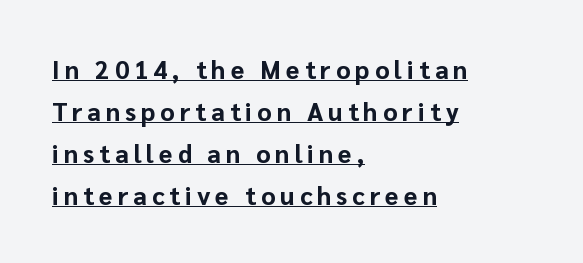
{"italic": "no", "bold": "yes", "underline": "yes", "align": "left", "line_spacing": "normal", "line_spacing_ratio": 1.68, "letter_spacing": "wide", "letter_spacing_em": 0.2, "glyph_px": 25}
